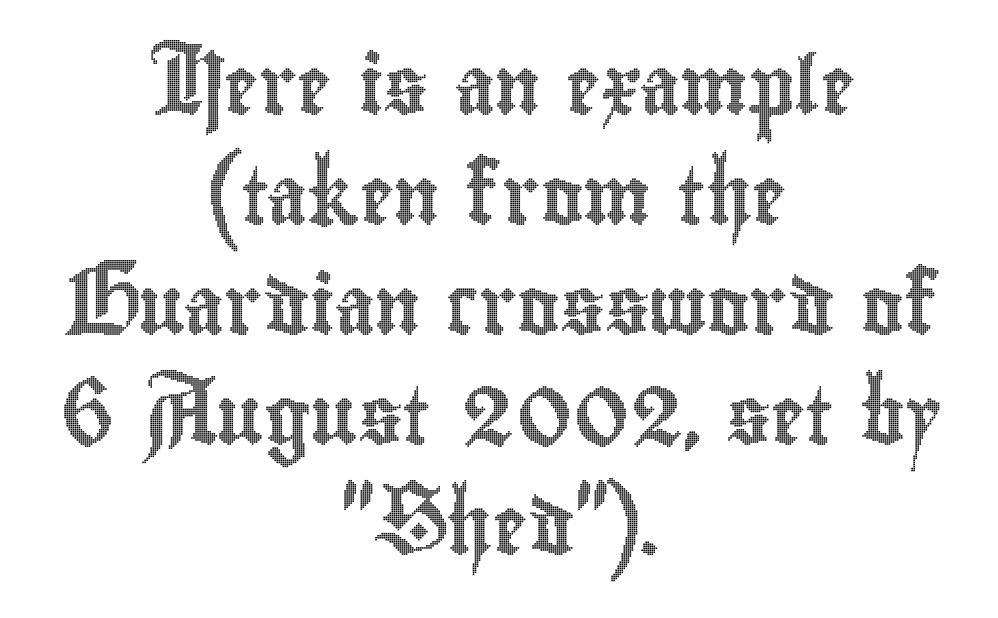
The image shows 57 px condensed type, upright; set centered, loose line spacing (1.93x), normal letter spacing, not underlined; a small x-height.
